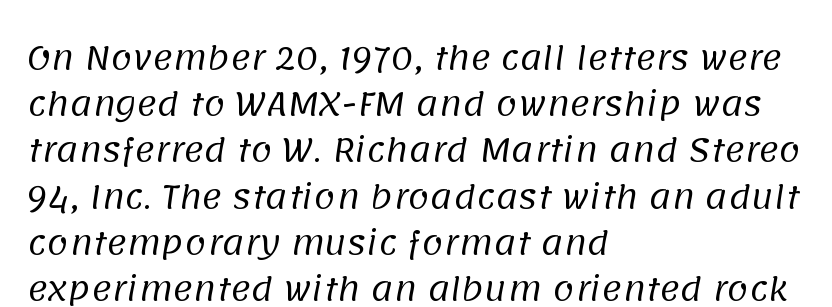
Has an underline been added? It has not. Words appear dense and cohesive because spacing is normal. Spacing verdict: proportional, widths tailored to each character. What kind of face is this? One without serifs — a sans. Left-aligned paragraph, ragged on the right.
